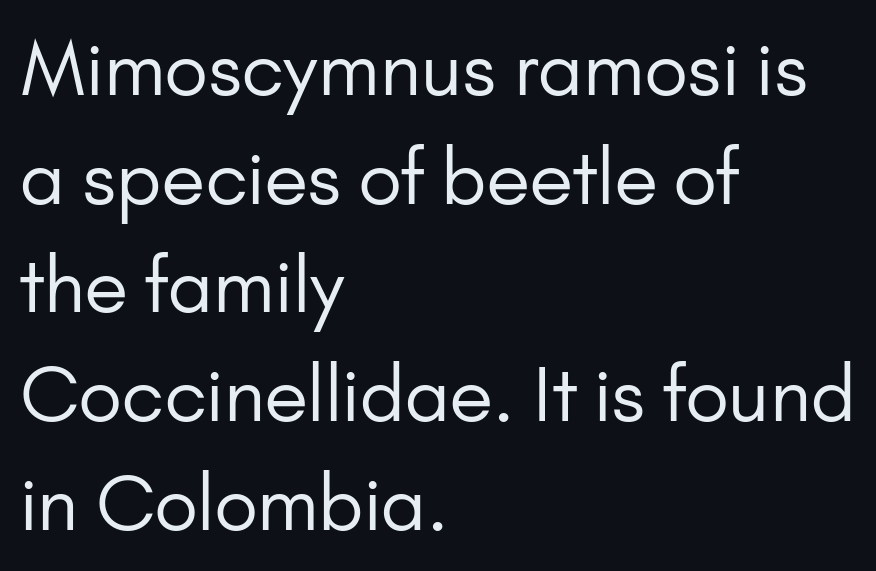
The image shows 75 px regular-weight sans-serif type, upright; set left-aligned, normal line spacing (1.45x), normal letter spacing, not underlined; low stroke contrast and a small x-height.
